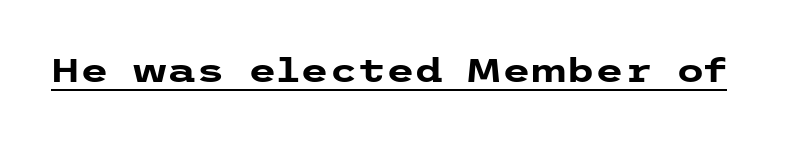
Q: Is the text bold? A: Yes.
Q: Is the text italic (slanted)? A: No, it is upright.
Q: Is the typeface a serif or a sans-serif typeface? A: Sans-serif.
Q: Is the text underlined? A: Yes.
Q: Is the spacing between letters normal or unusually wide? A: Normal.
Q: Width (condensed, normal, or wide)? A: Wide.
Q: Stroke contrast? A: Low.
Q: x-height? A: Medium.
